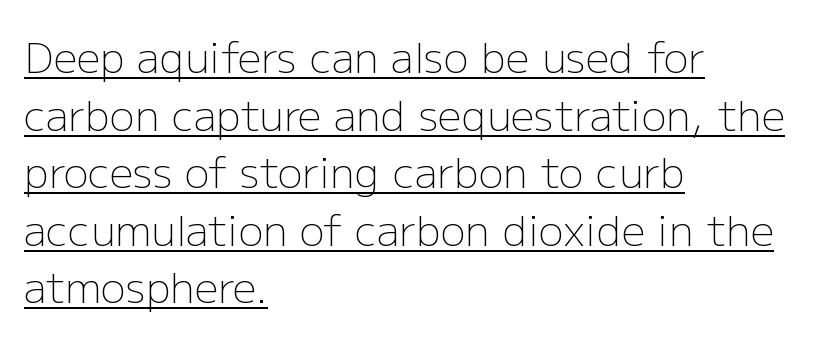
In terms of posture, this sample is upright. Short and long lines alike share a common starting point at left. Stems and bowls with no extra thickness — not bold. The rendering uses a moderate line-height, typical for paragraphs. Each letter keeps its own natural width here, so spacing adapts to shape.
